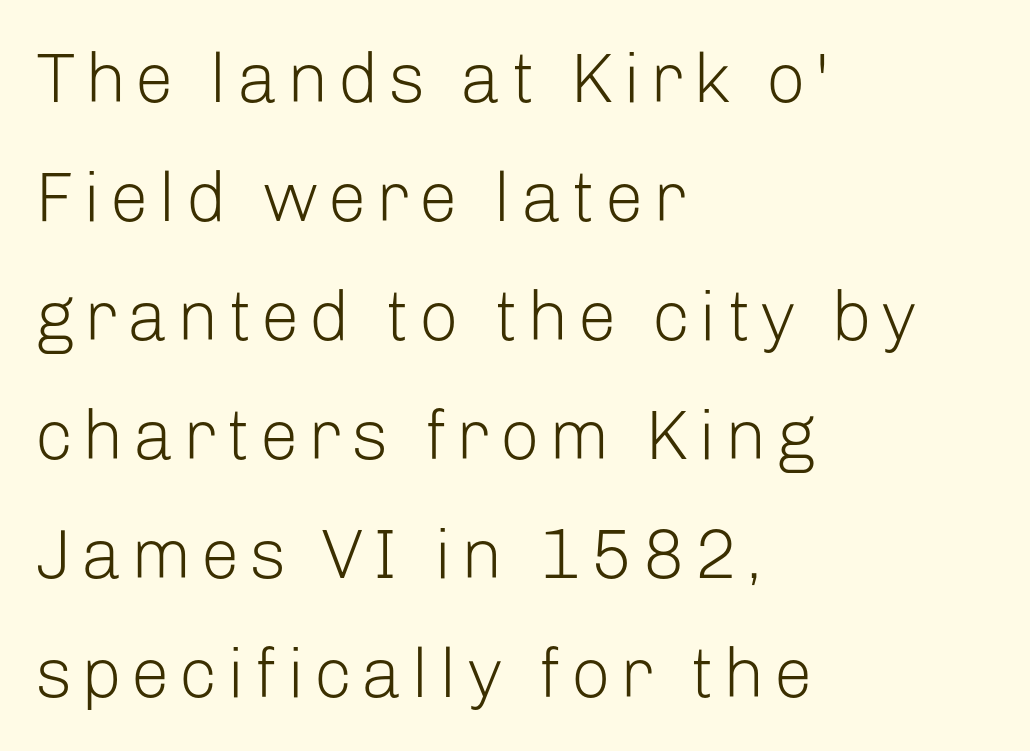
Bare-footed words on every line. The paragraph shown leans on its left margin. A normal amount of white space separates one row of letters from the next. Is this a heavy cut? Hardly; it is regular or lighter. The rendering uses natural spacing where letterforms have individual widths. Style check: upright.
